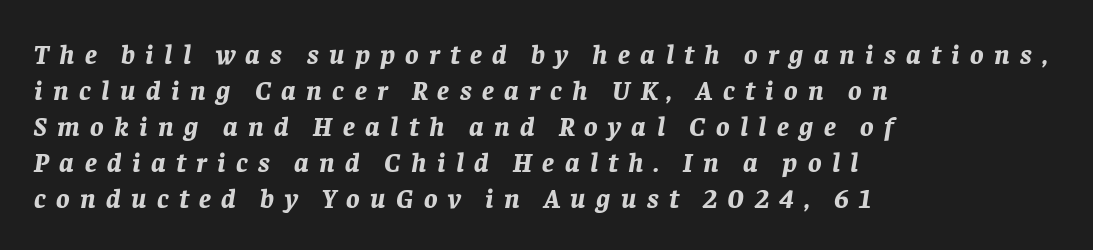
Q: Is the text bold? A: Yes.
Q: Is the text italic (slanted)? A: Yes, it leans right by about 8 degrees.
Q: Is the text underlined? A: No.
Q: How is the paragraph aligned? A: Left-aligned.
Q: Is the spacing between letters normal or unusually wide? A: Unusually wide.
Q: Is the spacing between lines tight, normal or loose? A: Normal.
Q: Width (condensed, normal, or wide)? A: Normal.
Q: Stroke contrast? A: Low.
Q: x-height? A: Large.
Q: Monospaced? A: No.
